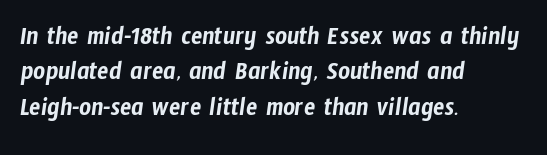
A clean baseline with only descenders dipping below it. These lines are set flush left with a ragged right edge. The rendering uses a moderate line-height, typical for paragraphs. The line texture is even and compact thanks to regular tracking.
